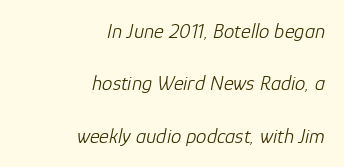
Q: Is the text bold? A: No.
Q: Is the text italic (slanted)? A: Yes, it leans right by about 12 degrees.
Q: Is the text underlined? A: No.
Q: How is the paragraph aligned? A: Right-aligned.
Q: Is the spacing between letters normal or unusually wide? A: Normal.
Q: Is the spacing between lines tight, normal or loose? A: Loose.
